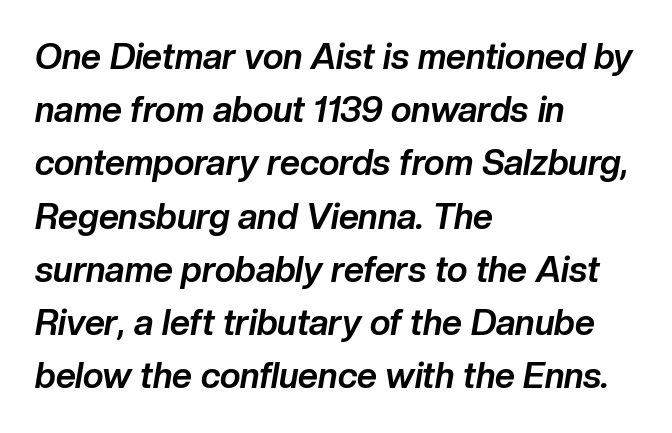
{"italic": "yes", "lean": "right", "slant_degrees": 10, "bold": "yes", "weight": "bold", "width": "normal", "stroke_contrast": "low", "x_height": "medium", "monospaced": "no", "underline": "no", "align": "left", "line_spacing": "normal", "line_spacing_ratio": 1.52, "letter_spacing": "normal", "letter_spacing_em": 0.0, "glyph_px": 35}
